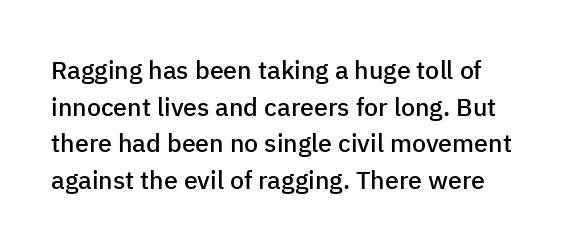
Q: Is the text bold? A: Semi-bold.
Q: Is the text italic (slanted)? A: No, it is upright.
Q: Is the text underlined? A: No.
Q: Is the spacing between letters normal or unusually wide? A: Normal.
Q: Is the spacing between lines tight, normal or loose? A: Normal.
